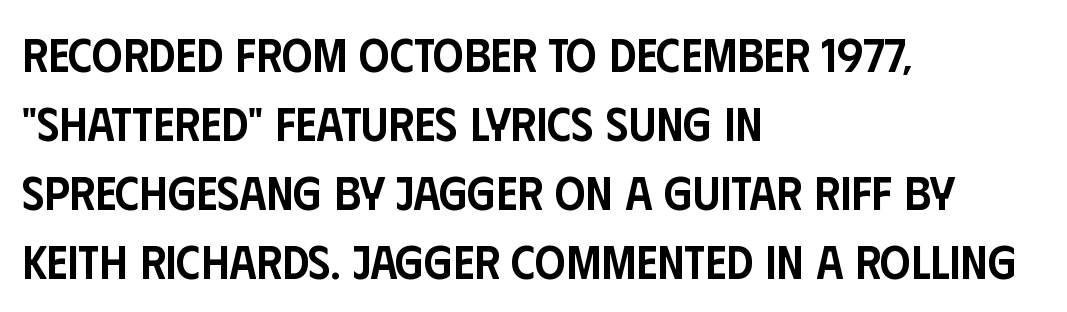
{"serif": "no", "italic": "no", "bold": "semi", "weight": "semibold", "width": "condensed", "stroke_contrast": "low", "x_height": "large", "monospaced": "no", "underline": "no", "align": "left", "line_spacing": "normal", "line_spacing_ratio": 1.44, "letter_spacing": "normal", "letter_spacing_em": 0.0, "glyph_px": 48}
